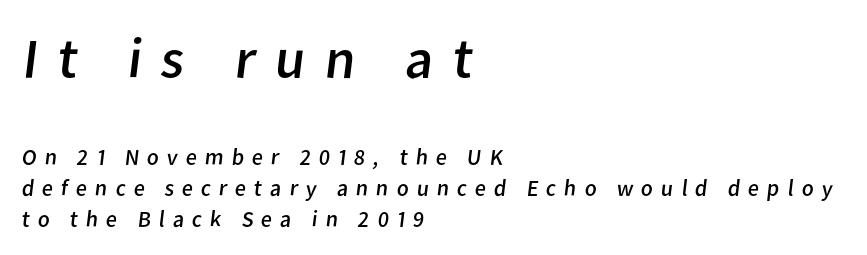
{"serif": "no", "bold": "no", "weight": "regular", "width": "normal", "stroke_contrast": "low", "x_height": "medium", "monospaced": "no", "underline": "no", "align": "left", "line_spacing": "normal", "line_spacing_ratio": 1.33, "letter_spacing": "wide", "letter_spacing_em": 0.34, "larger_block": "first", "size_ratio": 2.48, "glyph_px": 57}
